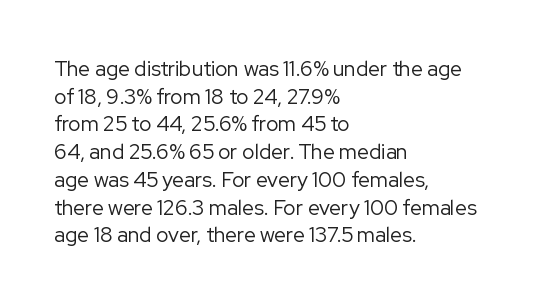
{"italic": "no", "bold": "no", "underline": "no", "align": "left", "line_spacing": "normal", "line_spacing_ratio": 1.32, "letter_spacing": "normal", "letter_spacing_em": 0.0, "glyph_px": 21}
